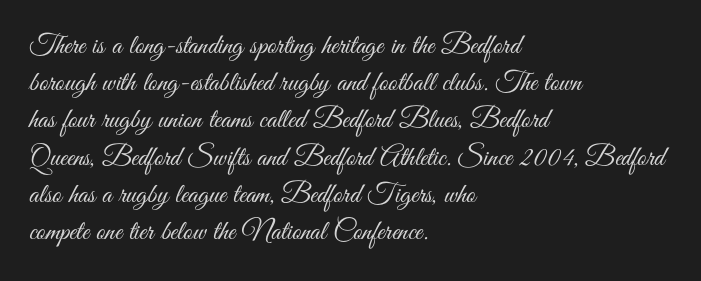
Weight: not bold — regular or lighter. Grotesque or geometric, the face here clearly has no serifs. All the whitespace from short lines collects on the right.
